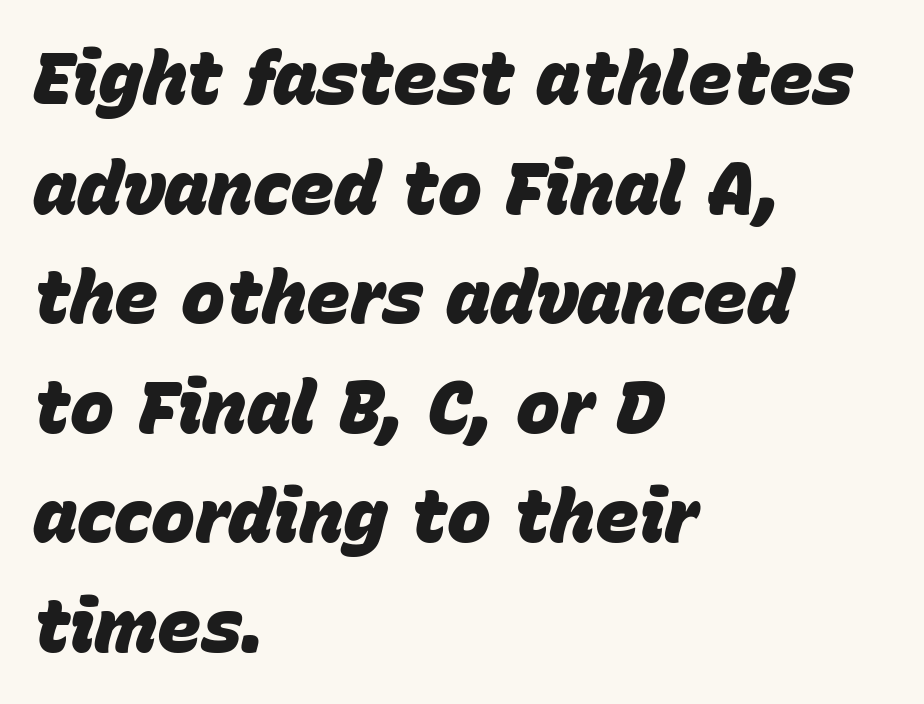
The image shows 74 px heavy type, italic (leaning right); set left-aligned, normal line spacing (1.48x), normal letter spacing, not underlined; low stroke contrast and a large x-height.
